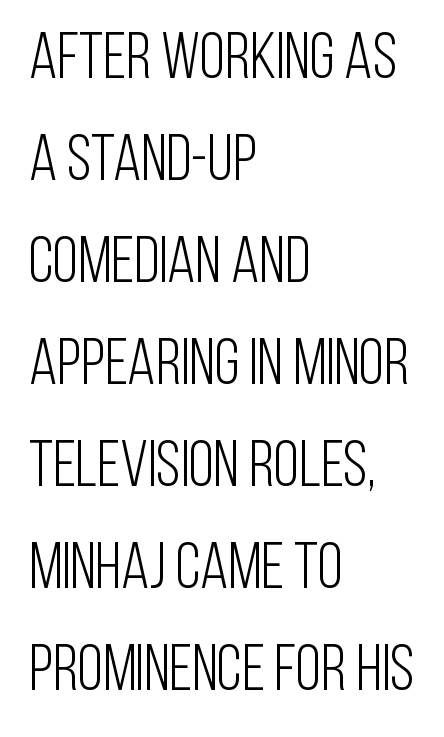
Q: Is the text bold? A: No.
Q: Is the text italic (slanted)? A: No, it is upright.
Q: Is the typeface a serif or a sans-serif typeface? A: Sans-serif.
Q: Is the text underlined? A: No.
Q: How is the paragraph aligned? A: Left-aligned.
Q: Is the spacing between letters normal or unusually wide? A: Normal.
Q: Is the spacing between lines tight, normal or loose? A: Normal.
Q: Width (condensed, normal, or wide)? A: Condensed.
Q: Stroke contrast? A: Low.
Q: x-height? A: Large.
Q: Monospaced? A: No.
